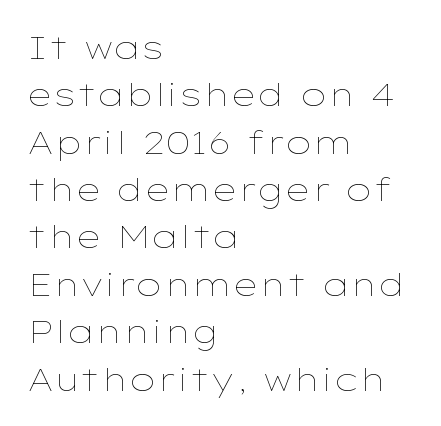
Interline gaps are of average width in this sample. Notice how the passage keeps a crisp vertical edge on the left only. The letters advance in unequal steps, a hallmark of proportional type. The font sits on the lighter half of the weight spectrum, regular included.
